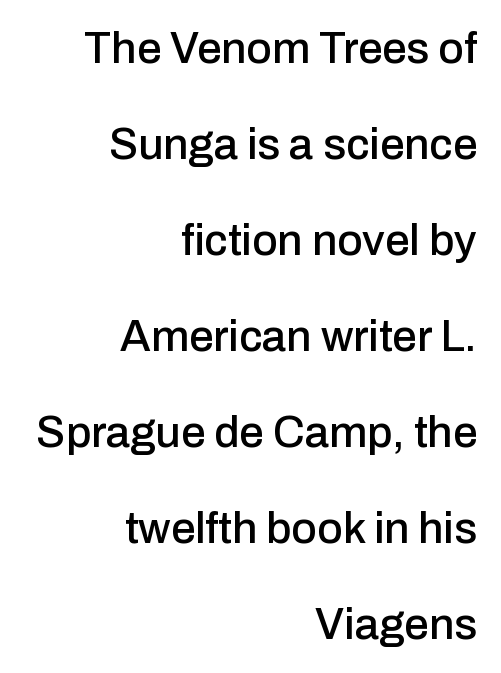
{"serif": "no", "italic": "no", "width": "normal", "stroke_contrast": "low", "x_height": "medium", "monospaced": "no", "underline": "no", "align": "right", "line_spacing": "loose", "line_spacing_ratio": 2.18, "letter_spacing": "normal", "letter_spacing_em": 0.0, "glyph_px": 44}
